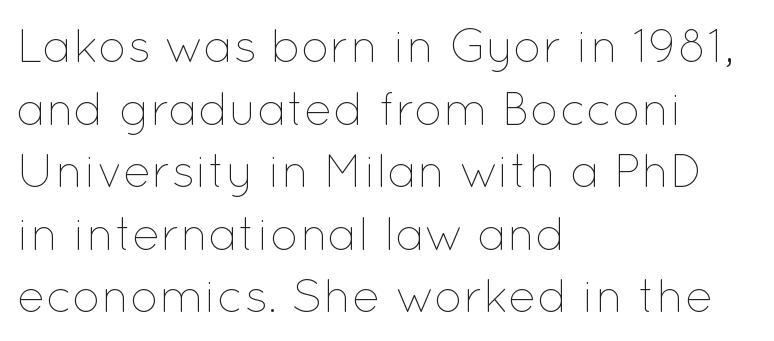
Q: Is the text bold? A: No.
Q: Is the text italic (slanted)? A: No, it is upright.
Q: Is the text underlined? A: No.
Q: How is the paragraph aligned? A: Left-aligned.
Q: Is the spacing between letters normal or unusually wide? A: Normal.
Q: Is the spacing between lines tight, normal or loose? A: Normal.
Q: Width (condensed, normal, or wide)? A: Normal.
Q: Stroke contrast? A: Low.
Q: x-height? A: Medium.
Q: Monospaced? A: No.
